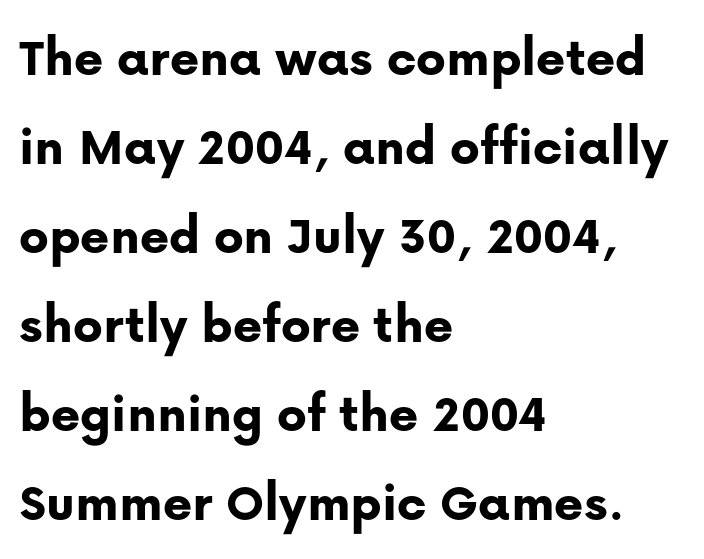
The characters display no serif detailing; their extremities are plain. Is this a fixed-width face? No — the glyphs have proportional, varying widths. Descenders hang freely into open space. Tall strokes in this sample are plumb rather than angled.
